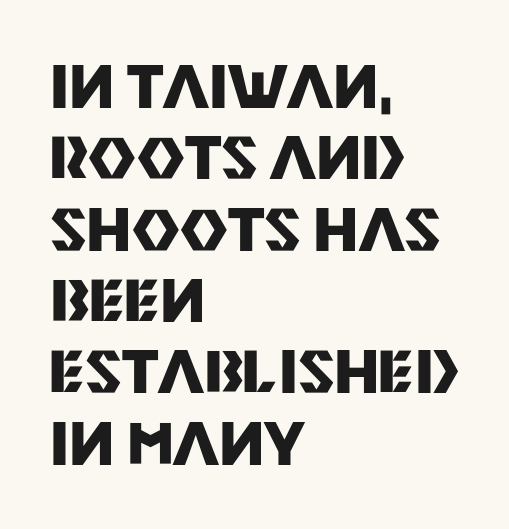
Q: Is the text bold? A: Yes.
Q: Is the text italic (slanted)? A: No, it is upright.
Q: Is the typeface a serif or a sans-serif typeface? A: Sans-serif.
Q: Is the text underlined? A: No.
Q: How is the paragraph aligned? A: Left-aligned.
Q: Is the spacing between letters normal or unusually wide? A: Normal.
Q: Width (condensed, normal, or wide)? A: Normal.
Q: Stroke contrast? A: Medium.
Q: x-height? A: Large.
Q: Monospaced? A: No.
